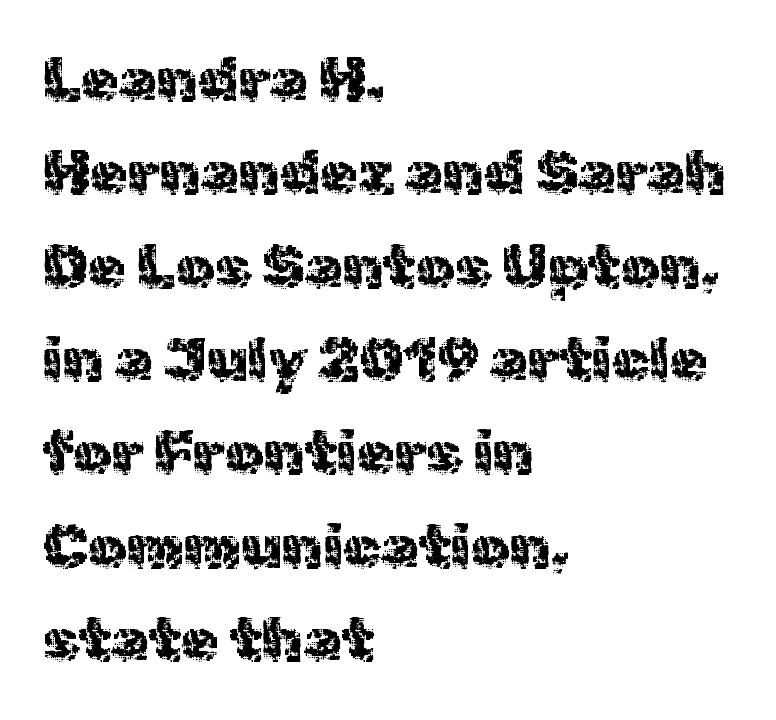
Here the glyphs are tracked normally, forming tight word shapes. Do the characters align in a grid? No, the font is proportional. Rendered with straight, roman letterforms. In CSS terms this would be text-align: left. Words float on clear page, feet unadorned.
